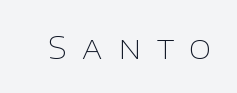
Q: Is the text bold? A: No.
Q: Is the text italic (slanted)? A: No, it is upright.
Q: Is the typeface a serif or a sans-serif typeface? A: Sans-serif.
Q: Is the text underlined? A: No.
Q: Is the spacing between letters normal or unusually wide? A: Unusually wide.
Q: Width (condensed, normal, or wide)? A: Normal.
Q: Stroke contrast? A: Low.
Q: x-height? A: Large.
Q: Monospaced? A: No.
